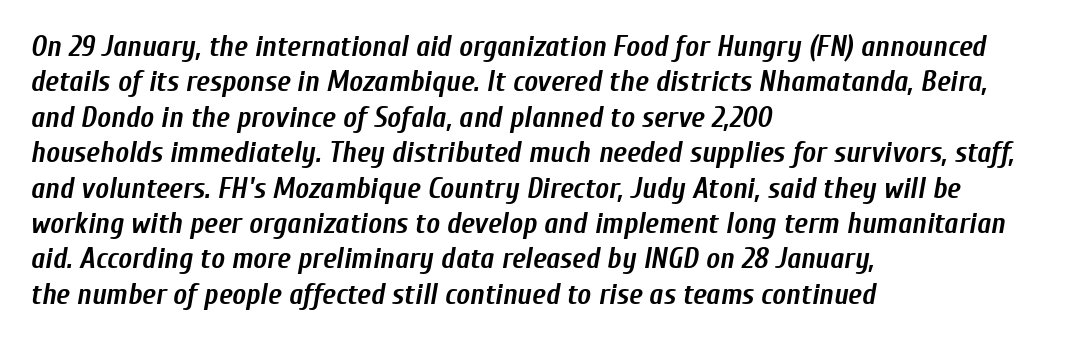
Reading down the block, your eye returns to a fixed left position each line. In terms of weight, the rendering is a true, heavy bold. Notice how the stems are inclined rather than vertical — that's the hallmark of italics. A clean baseline with only descenders dipping below it. The type is set solid horizontally, with unmodified tracking.
